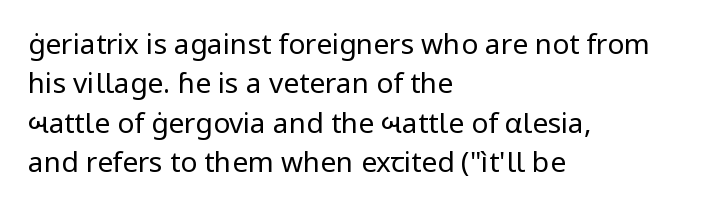
{"serif": "no", "italic": "no", "bold": "no", "weight": "regular", "width": "normal", "stroke_contrast": "low", "x_height": "medium", "monospaced": "no", "underline": "no", "align": "left", "line_spacing": "normal", "line_spacing_ratio": 1.41, "letter_spacing": "normal", "letter_spacing_em": 0.0, "glyph_px": 28}
